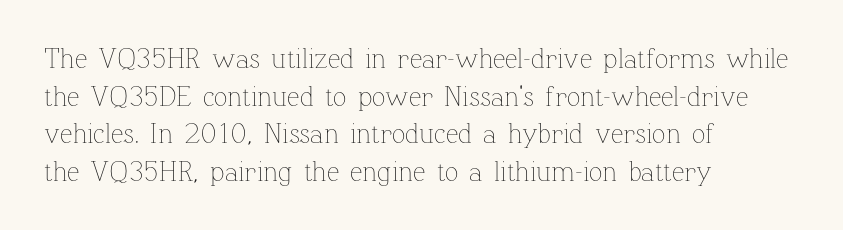
{"italic": "no", "bold": "no", "weight": "thin", "width": "normal", "stroke_contrast": "low", "x_height": "medium", "monospaced": "no", "underline": "no", "align": "left", "line_spacing": "normal", "line_spacing_ratio": 1.34, "letter_spacing": "normal", "letter_spacing_em": 0.0, "glyph_px": 28}
